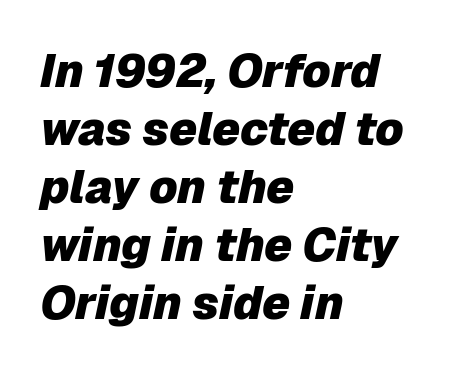
{"italic": "yes", "lean": "right", "slant_degrees": 12, "bold": "yes", "weight": "heavy", "width": "normal", "stroke_contrast": "low", "x_height": "medium", "monospaced": "no", "underline": "no", "align": "left", "line_spacing": "normal", "line_spacing_ratio": 1.26, "letter_spacing": "normal", "letter_spacing_em": 0.0, "glyph_px": 46}
